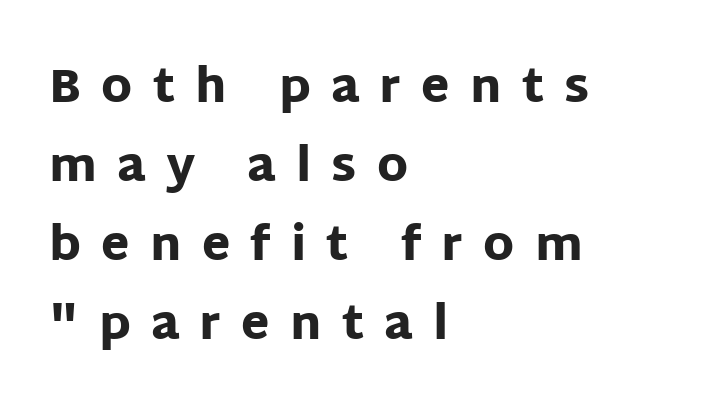
Set as a true bold cut, around the 700 mark. This rendering uses left alignment, leaving the right contour irregular. Ordinary non-slanted type is in use. Here the glyphs are tracked loosely, breaking word shapes into spaced letters. Character widths vary here, with narrow letters taking less room than wide ones. A clean baseline with only descenders dipping below it.
